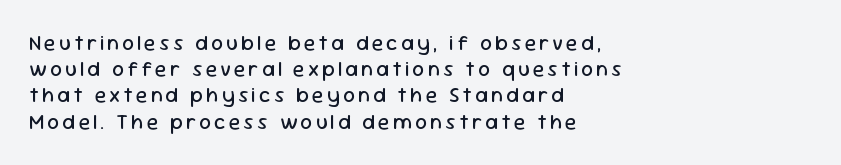
The image shows 21 px text type, upright; set left-aligned, normal line spacing (1.25x), not underlined.
